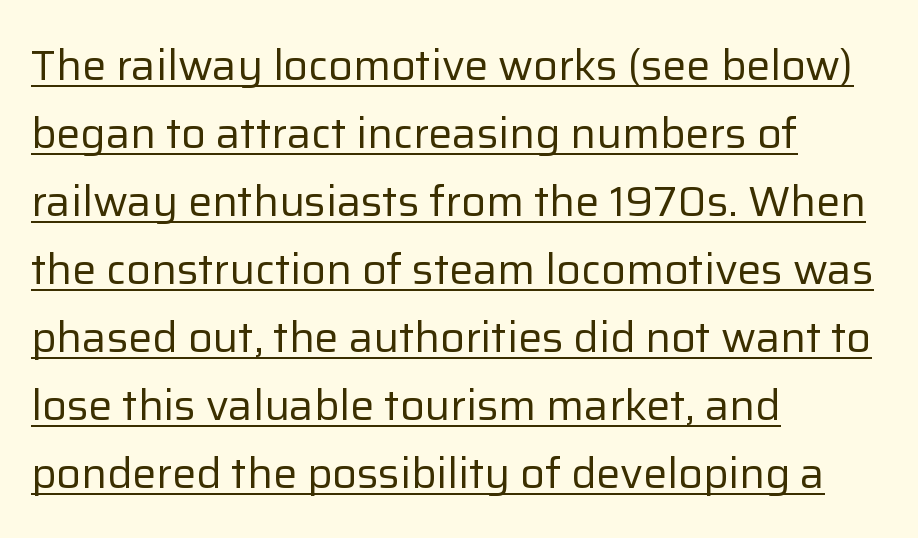
{"serif": "no", "italic": "no", "bold": "no", "weight": "regular", "width": "normal", "stroke_contrast": "low", "x_height": "medium", "monospaced": "no", "underline": "yes", "align": "left", "line_spacing": "normal", "line_spacing_ratio": 1.58, "letter_spacing": "normal", "letter_spacing_em": 0.0, "glyph_px": 43}
